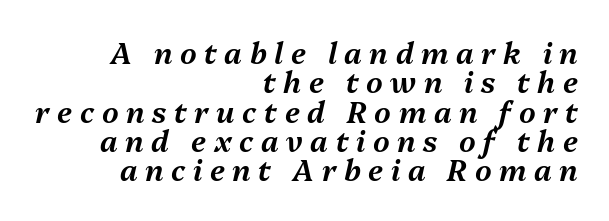
{"italic": "yes", "lean": "right", "slant_degrees": 13, "width": "normal", "stroke_contrast": "medium", "x_height": "medium", "monospaced": "no", "underline": "no", "align": "right", "line_spacing": "tight", "line_spacing_ratio": 1.01, "letter_spacing": "wide", "letter_spacing_em": 0.26, "glyph_px": 29}
